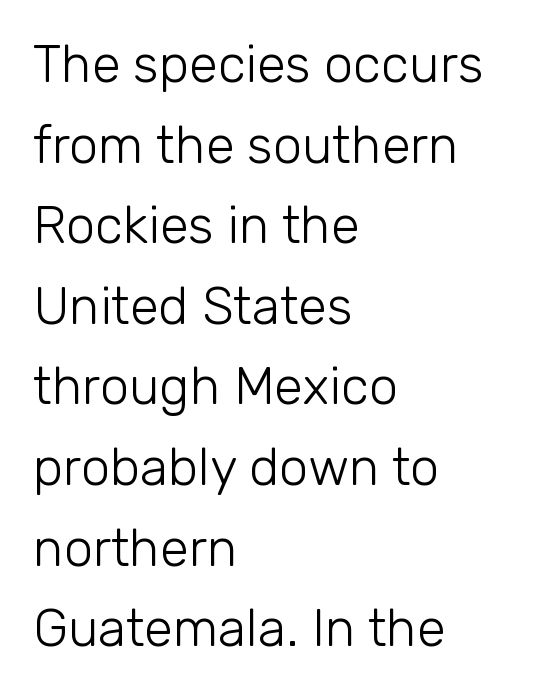
The specimen reads as upright at a glance. Clear beneath every line of the passage. Stroke terminals: plain, sans-serif. This is not heavy type; no bold has been used. These lines are set flush left with a ragged right edge.
